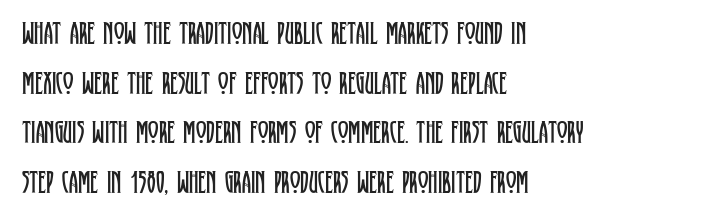
{"serif": "yes", "italic": "no", "bold": "no", "weight": "regular", "width": "condensed", "stroke_contrast": "low", "x_height": "large", "monospaced": "no", "underline": "no", "align": "left", "line_spacing": "normal", "line_spacing_ratio": 1.55, "letter_spacing": "normal", "letter_spacing_em": 0.0, "glyph_px": 32}
